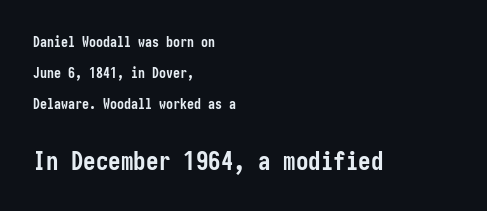
{"italic": "no", "bold": "yes", "underline": "no", "align": "left", "line_spacing": "loose", "line_spacing_ratio": 2.2, "letter_spacing": "normal", "letter_spacing_em": 0.0, "larger_block": "second", "size_ratio": 1.79, "glyph_px": 25}
